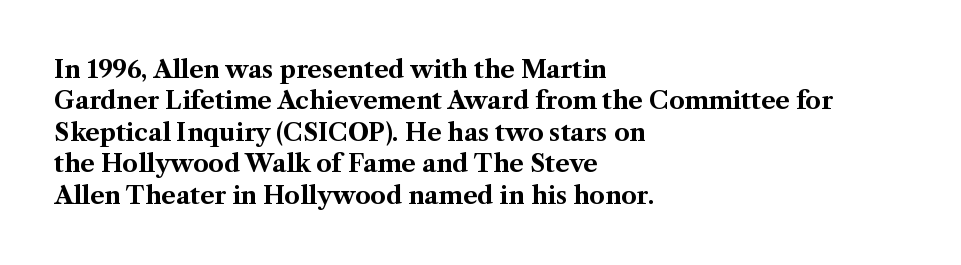
{"italic": "no", "bold": "yes", "underline": "no", "align": "left", "line_spacing": "normal", "line_spacing_ratio": 1.31, "letter_spacing": "normal", "letter_spacing_em": 0.0, "glyph_px": 24}
